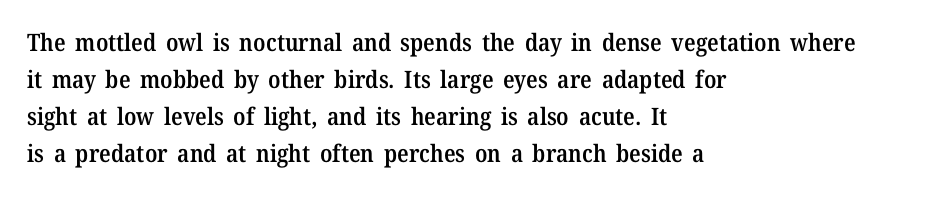
The image shows 24 px text type, upright; set left-aligned, normal line spacing (1.54x), normal letter spacing, not underlined.
